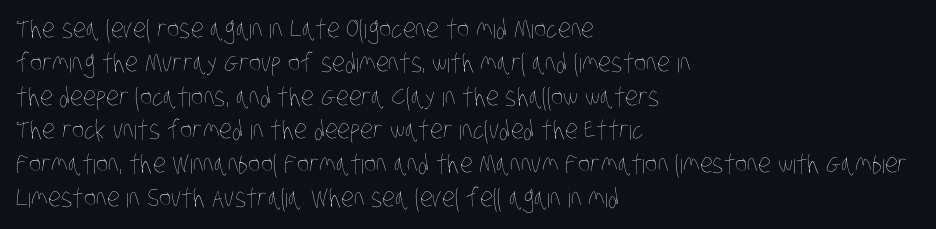
The image shows 26 px text type; set left-aligned, normal line spacing (1.3x), normal letter spacing, not underlined.
